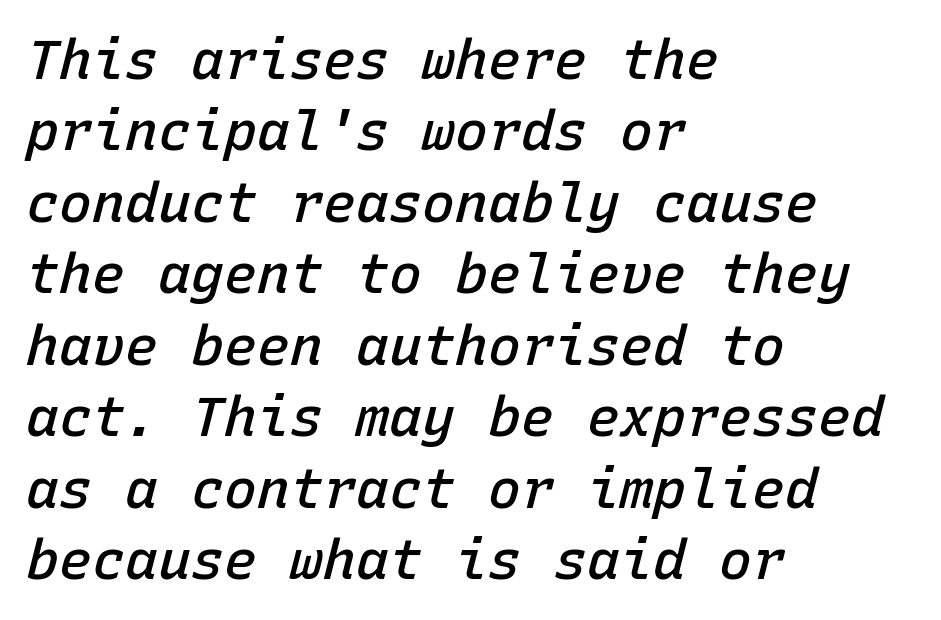
{"italic": "yes", "lean": "right", "slant_degrees": 15, "bold": "semi", "weight": "semibold", "width": "normal", "stroke_contrast": "low", "x_height": "medium", "monospaced": "yes", "underline": "no", "align": "left", "line_spacing": "normal", "line_spacing_ratio": 1.3, "letter_spacing": "normal", "letter_spacing_em": 0.0, "glyph_px": 55}
